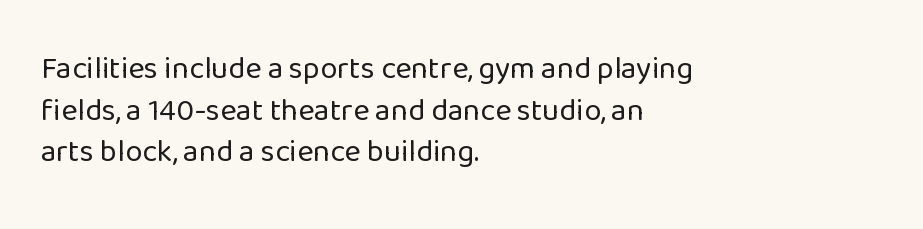
Q: Is the text bold? A: No.
Q: Is the text italic (slanted)? A: No, it is upright.
Q: Is the typeface a serif or a sans-serif typeface? A: Sans-serif.
Q: Is the text underlined? A: No.
Q: How is the paragraph aligned? A: Left-aligned.
Q: Is the spacing between letters normal or unusually wide? A: Normal.
Q: Is the spacing between lines tight, normal or loose? A: Normal.
Q: Width (condensed, normal, or wide)? A: Normal.
Q: Stroke contrast? A: Low.
Q: x-height? A: Medium.
Q: Monospaced? A: No.
